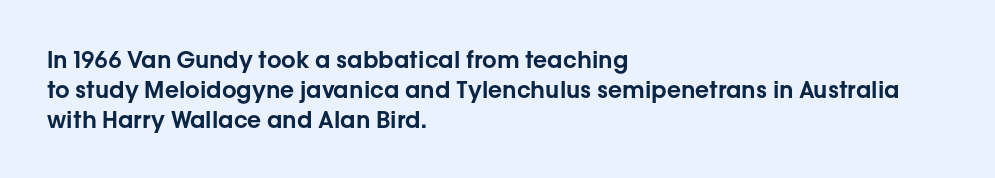
The rendering keeps characters at their native spacing. The string is rendered with underlining switched off. It's the straight-up-and-down kind of type. The paragraph has a hard left edge and a soft right edge. One glance says typical: line gaps are just what's usual.
